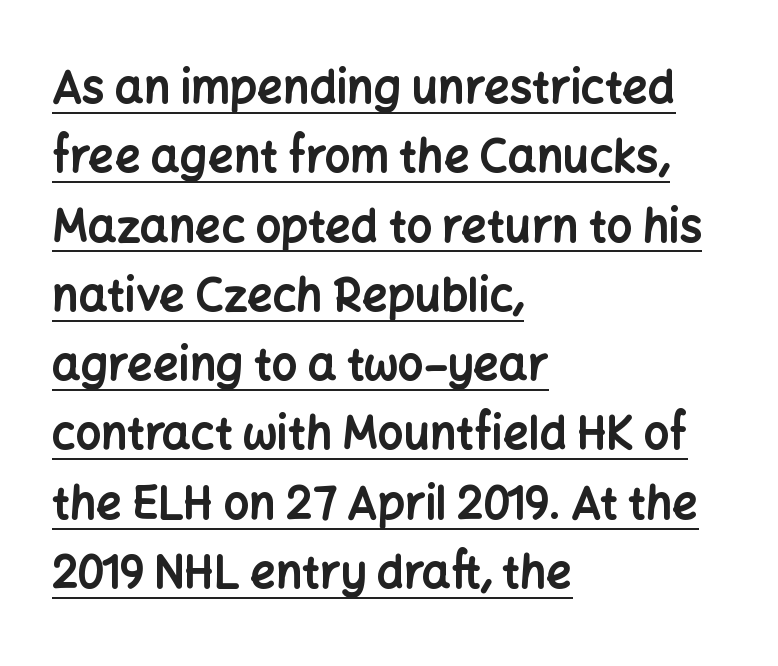
This is roman type, the default non-slanted kind. Characters follow at the spacing the type designer built in. A continuous stroke trails under the words, as in a hyperlink. Nope, no serifs anywhere on these letters. Every letter is thick-stroked: bold, no question.
